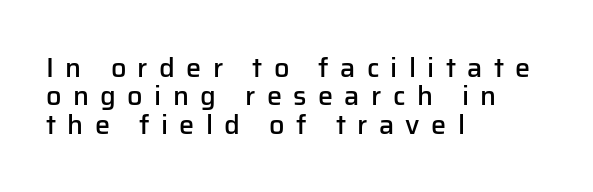
The image shows 27 px text type, upright; set left-aligned, tight line spacing (1.05x), unusually wide letter spacing (+0.42 em), not underlined.
